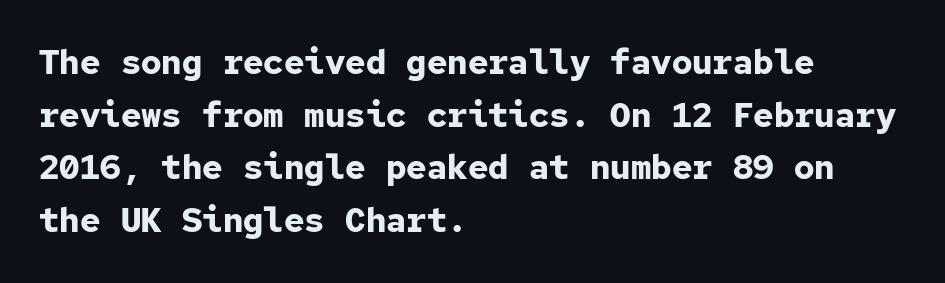
{"serif": "no", "italic": "no", "bold": "yes", "weight": "bold", "width": "normal", "stroke_contrast": "low", "x_height": "medium", "monospaced": "yes", "underline": "no", "align": "left", "line_spacing": "normal", "line_spacing_ratio": 1.55, "letter_spacing": "normal", "letter_spacing_em": 0.0, "glyph_px": 34}
